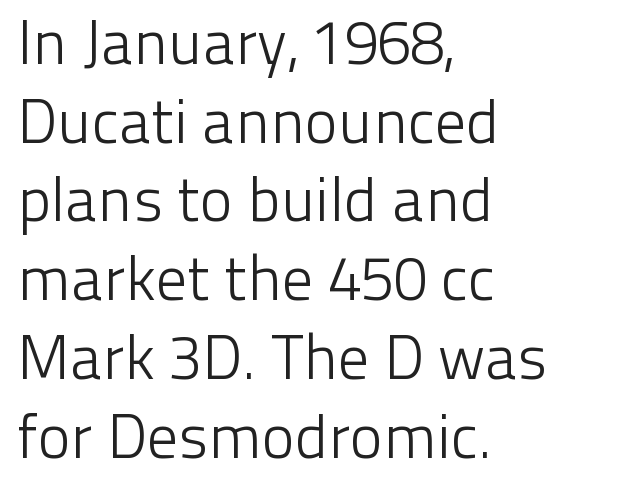
Interline gaps are of average width in this sample. The letters carry no serifs — their stems end cleanly without finishing strokes. The rendering uses natural spacing where letterforms have individual widths. Any mark beneath the type? The region is blank. In terms of posture, this sample is upright.
